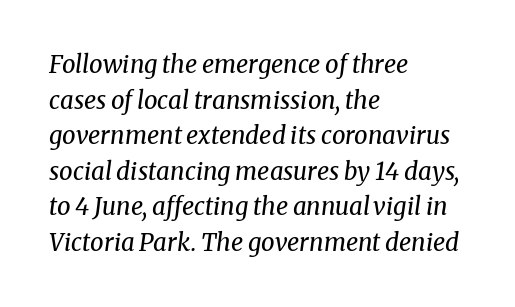
{"italic": "yes", "lean": "right", "slant_degrees": 8, "bold": "no", "underline": "no", "align": "left", "line_spacing": "normal", "line_spacing_ratio": 1.48, "letter_spacing": "normal", "letter_spacing_em": 0.0, "glyph_px": 24}
